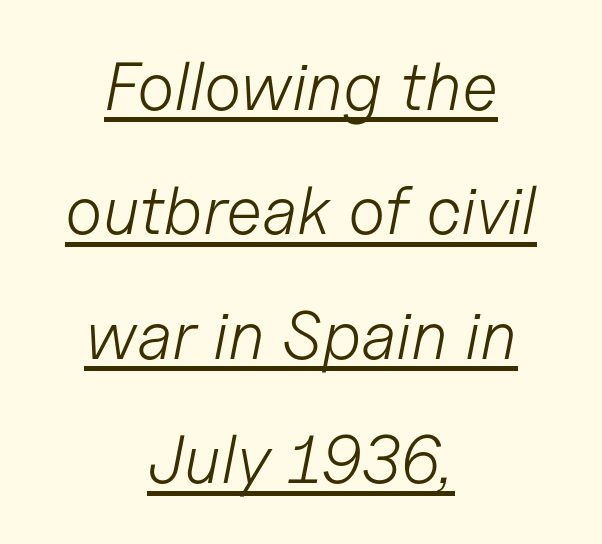
Yep, that's italic — everything's leaning. No extra ink here — the face is not bold. Letter spacing: default. Think of a printed novel: that variable character pitch is what you see here. Visually the block forms a symmetrical silhouette, jagged on both flanks. A continuous stroke trails under the words, as in a hyperlink.
